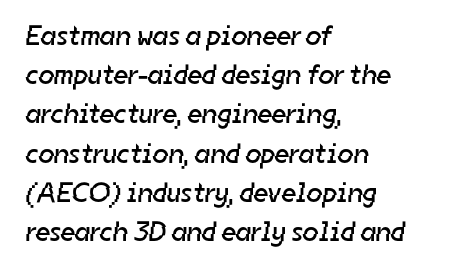
Rows of type keep a routine distance in the vertical direction. The letters sit at their default tracking, neither squeezed nor spread. These glyphs show unthickened strokes, regular width or finer. Proportional: the letters do not fall into vertical columns.
